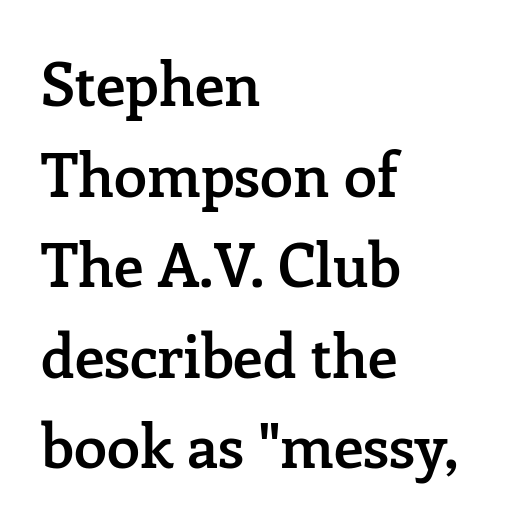
The image shows 60 px semibold serif type, upright; set left-aligned, normal line spacing (1.51x), normal letter spacing, not underlined; low stroke contrast and a medium x-height.
